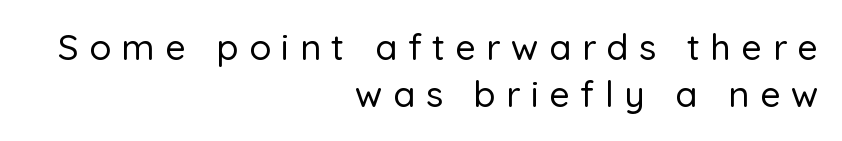
Q: Is the text italic (slanted)? A: No, it is upright.
Q: Is the typeface a serif or a sans-serif typeface? A: Sans-serif.
Q: Is the text underlined? A: No.
Q: How is the paragraph aligned? A: Right-aligned.
Q: Is the spacing between letters normal or unusually wide? A: Unusually wide.
Q: Is the spacing between lines tight, normal or loose? A: Normal.
Q: Width (condensed, normal, or wide)? A: Normal.
Q: Stroke contrast? A: Low.
Q: x-height? A: Medium.
Q: Monospaced? A: No.
